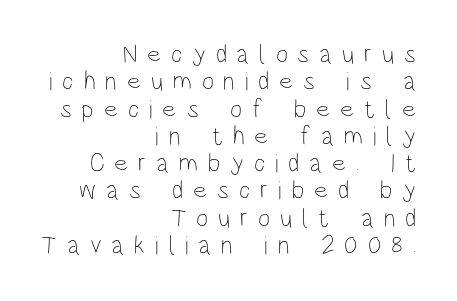
The image shows 26 px text type, upright; set right-aligned, tight line spacing (1.05x), unusually wide letter spacing (+0.38 em), not underlined.
